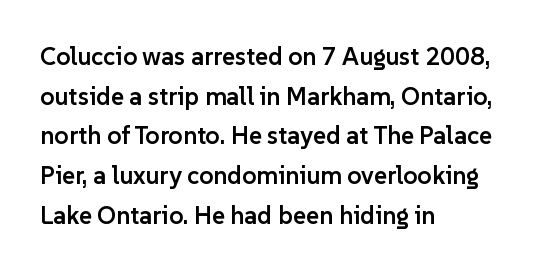
{"italic": "no", "bold": "semi", "underline": "no", "align": "left", "line_spacing": "normal", "line_spacing_ratio": 1.59, "letter_spacing": "normal", "letter_spacing_em": 0.0, "glyph_px": 25}
